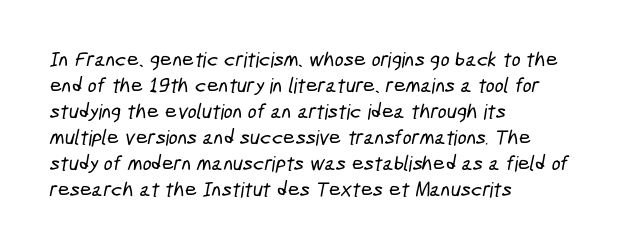
The image shows 21 px text type; set left-aligned, line spacing 1.24x, normal letter spacing, not underlined.
